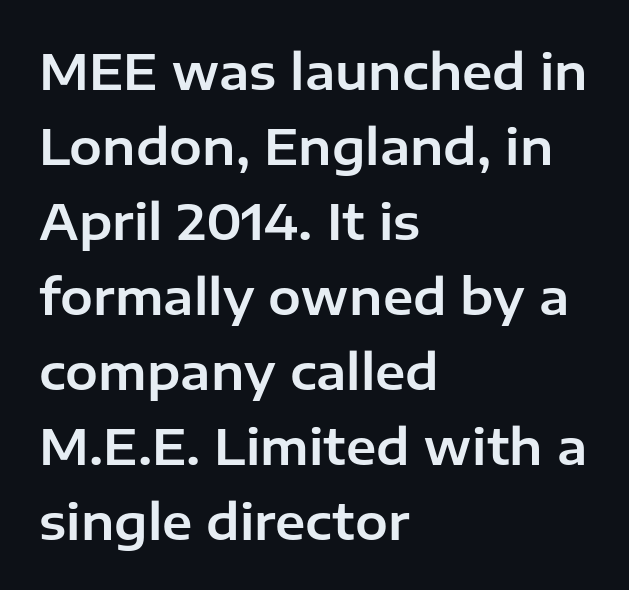
Q: Is the text italic (slanted)? A: No, it is upright.
Q: Is the typeface a serif or a sans-serif typeface? A: Sans-serif.
Q: Is the text underlined? A: No.
Q: How is the paragraph aligned? A: Left-aligned.
Q: Is the spacing between letters normal or unusually wide? A: Normal.
Q: Is the spacing between lines tight, normal or loose? A: Normal.
Q: Width (condensed, normal, or wide)? A: Normal.
Q: Stroke contrast? A: Low.
Q: x-height? A: Medium.
Q: Monospaced? A: No.
